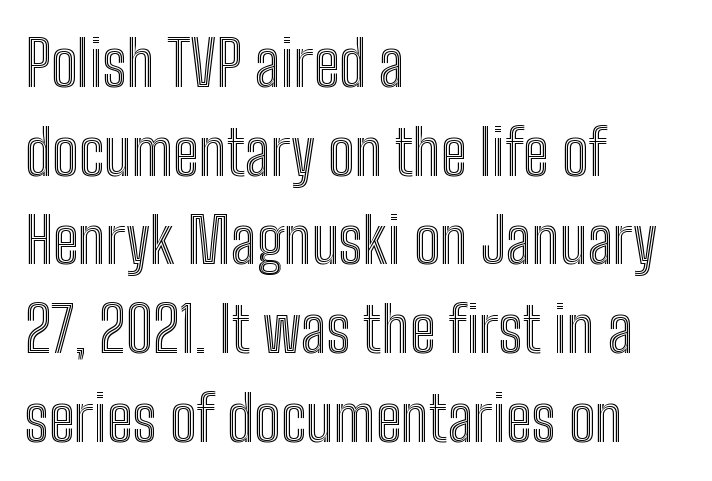
{"italic": "no", "width": "condensed", "x_height": "medium", "monospaced": "no", "underline": "no", "align": "left", "line_spacing": "normal", "line_spacing_ratio": 1.43, "letter_spacing": "normal", "letter_spacing_em": 0.0, "glyph_px": 62}
